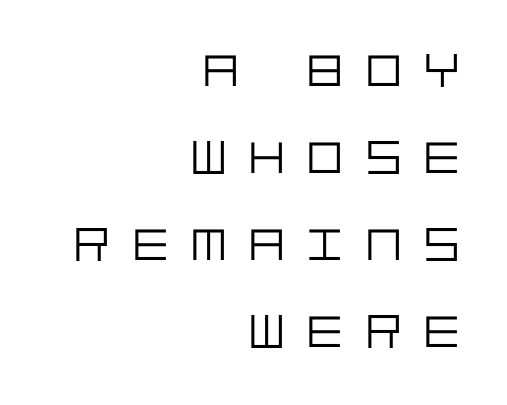
{"serif": "no", "italic": "no", "bold": "no", "weight": "light", "width": "normal", "stroke_contrast": "low", "x_height": "large", "underline": "no", "align": "right", "line_spacing_ratio": 1.85, "letter_spacing": "wide", "letter_spacing_em": 0.49, "glyph_px": 47}
